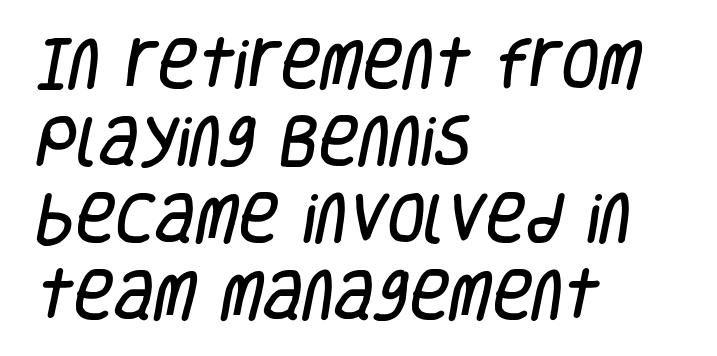
The image shows 55 px condensed sans-serif type; set left-aligned, normal line spacing (1.4x), normal letter spacing, not underlined; low stroke contrast and a large x-height.
